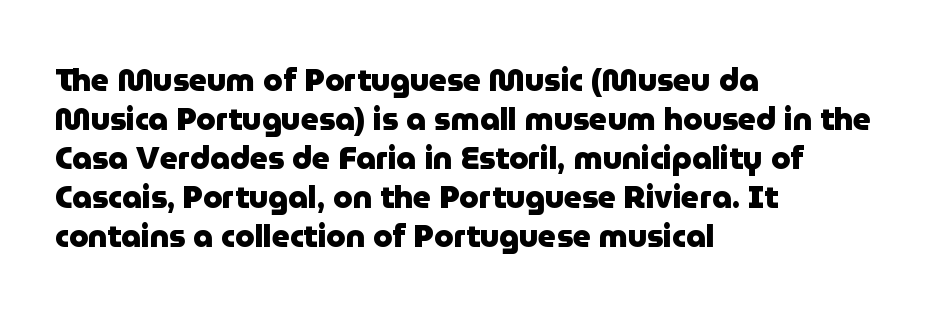
{"serif": "no", "italic": "no", "bold": "yes", "weight": "heavy", "width": "normal", "stroke_contrast": "low", "x_height": "medium", "monospaced": "no", "underline": "no", "align": "left", "line_spacing": "normal", "line_spacing_ratio": 1.26, "letter_spacing": "normal", "letter_spacing_em": 0.0, "glyph_px": 31}
